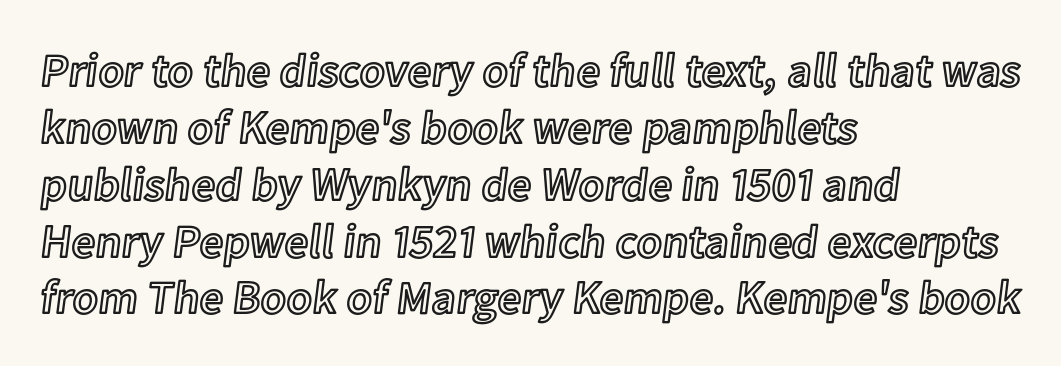
The image shows 47 px text type; set left-aligned, line spacing 1.21x, normal letter spacing, not underlined; a medium x-height.
